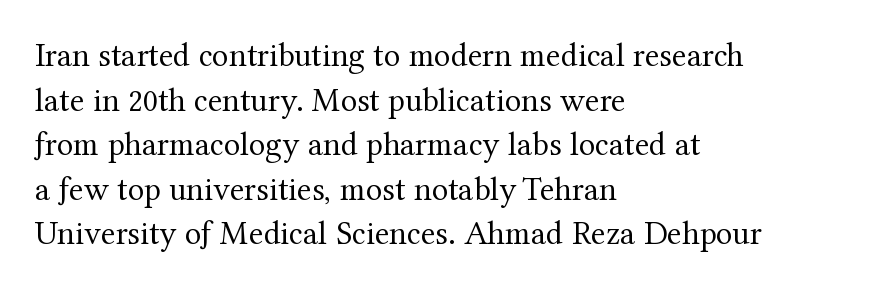
The image shows 34 px regular-weight serif type, upright; set left-aligned, normal line spacing (1.31x), normal letter spacing, not underlined; medium stroke contrast and a medium x-height.
